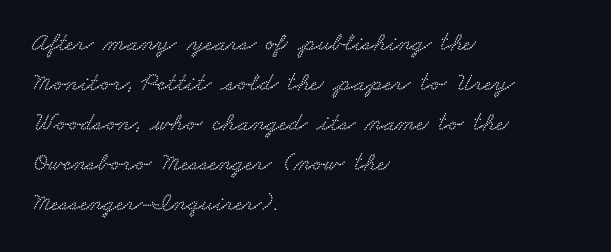
The image shows 26 px text type; set left-aligned, normal line spacing (1.54x), normal letter spacing, not underlined.
